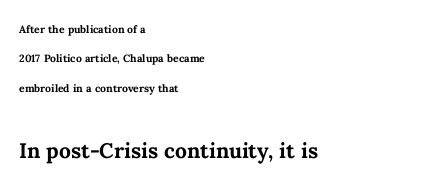
Nope, not italic — everything's standing straight. Nothing unusual about the tracking: characters are spaced as the font intends. Does the weight exceed regular? Yes, all the way to bold. The lower block of text is set noticeably larger than the block above it. Varying glyph widths throughout — classic text-font behaviour.
